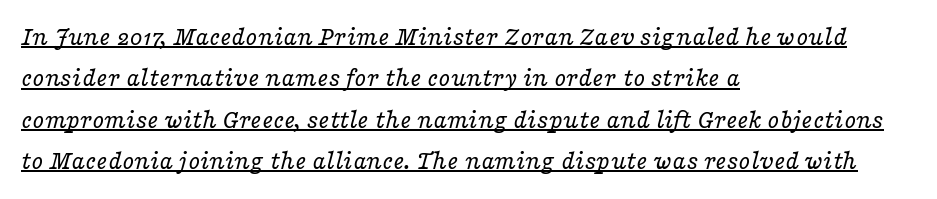
Q: Is the text bold? A: No.
Q: Is the text italic (slanted)? A: Yes, it leans right by about 16 degrees.
Q: Is the text underlined? A: Yes.
Q: How is the paragraph aligned? A: Left-aligned.
Q: Is the spacing between letters normal or unusually wide? A: Normal.
Q: Is the spacing between lines tight, normal or loose? A: Normal.
